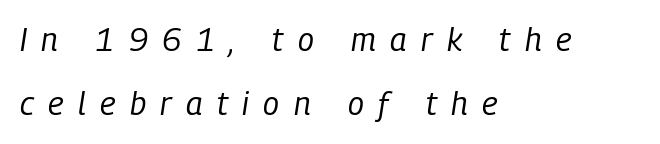
This sample has the flowing, uneven cadence of proportional lettering. Plain, unruled lines of type. Italic? Definitely — the glyphs are oblique. These lines stack with their left ends in a neat column.
